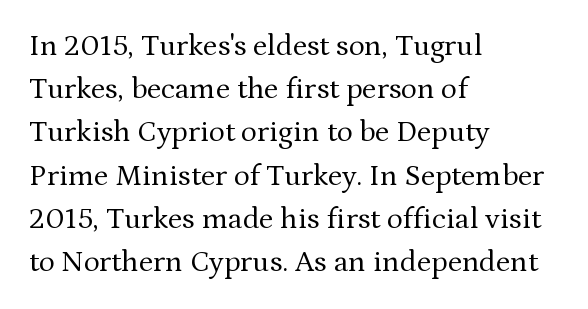
Q: Is the text bold? A: No.
Q: Is the text italic (slanted)? A: No, it is upright.
Q: Is the typeface a serif or a sans-serif typeface? A: Serif.
Q: Is the text underlined? A: No.
Q: How is the paragraph aligned? A: Left-aligned.
Q: Is the spacing between letters normal or unusually wide? A: Normal.
Q: Is the spacing between lines tight, normal or loose? A: Normal.
Q: Width (condensed, normal, or wide)? A: Normal.
Q: Stroke contrast? A: Medium.
Q: x-height? A: Medium.
Q: Monospaced? A: No.
